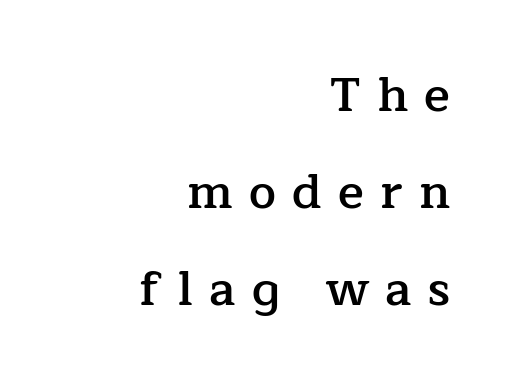
The image shows 48 px semibold serif type, upright; set right-aligned, loose line spacing (2.02x), unusually wide letter spacing (+0.34 em), not underlined; low stroke contrast and a medium x-height.
